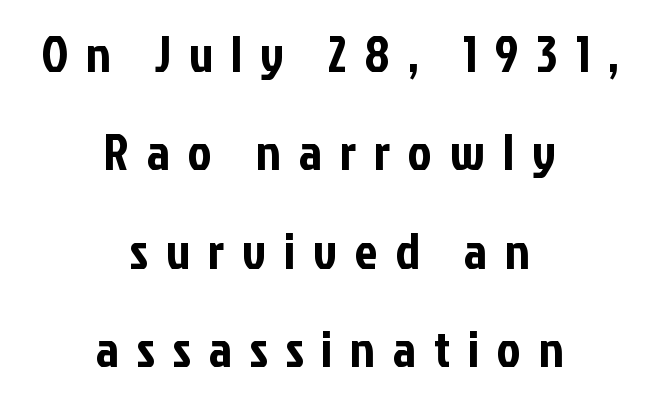
This sample has the flowing, uneven cadence of proportional lettering. Each new line begins a long way beneath the previous one. The rendering shows plain stroke endings on the letterforms — a sans-serif design. The gaps between neighbouring characters are conspicuously large. These lines were composed using upright roman letters. Short and long lines alike share a common midpoint.
